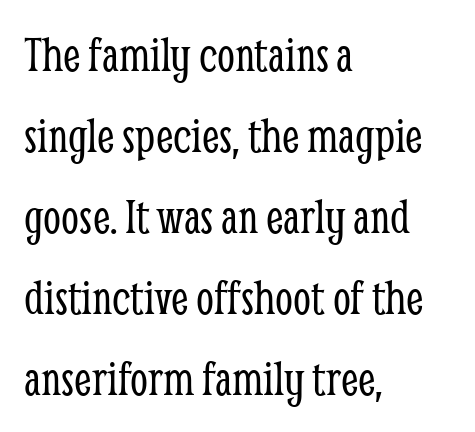
Q: Is the text bold? A: No.
Q: Is the text italic (slanted)? A: No, it is upright.
Q: Is the typeface a serif or a sans-serif typeface? A: Serif.
Q: Is the text underlined? A: No.
Q: How is the paragraph aligned? A: Left-aligned.
Q: Is the spacing between letters normal or unusually wide? A: Normal.
Q: Is the spacing between lines tight, normal or loose? A: Normal.
Q: Width (condensed, normal, or wide)? A: Condensed.
Q: Stroke contrast? A: Low.
Q: x-height? A: Medium.
Q: Monospaced? A: No.
